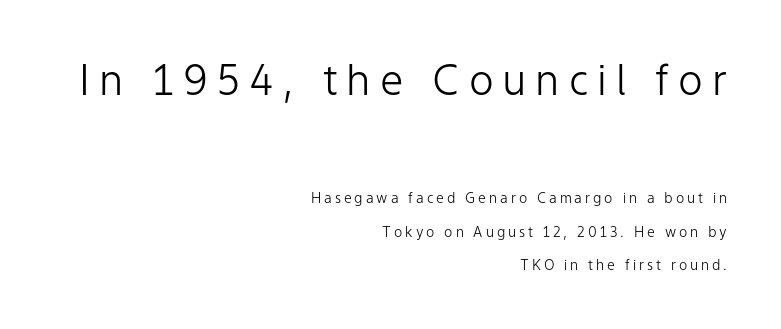
Q: Is the text bold? A: No.
Q: Is the text italic (slanted)? A: No, it is upright.
Q: Is the typeface a serif or a sans-serif typeface? A: Sans-serif.
Q: Is the text underlined? A: No.
Q: How is the paragraph aligned? A: Right-aligned.
Q: Is the spacing between letters normal or unusually wide? A: Unusually wide.
Q: Is the spacing between lines tight, normal or loose? A: Loose.
Q: Which block of text is set in a larger size, the first (top) or the second (bottom)? A: The first (top) one.
Q: Width (condensed, normal, or wide)? A: Normal.
Q: Stroke contrast? A: Low.
Q: x-height? A: Medium.
Q: Monospaced? A: No.
